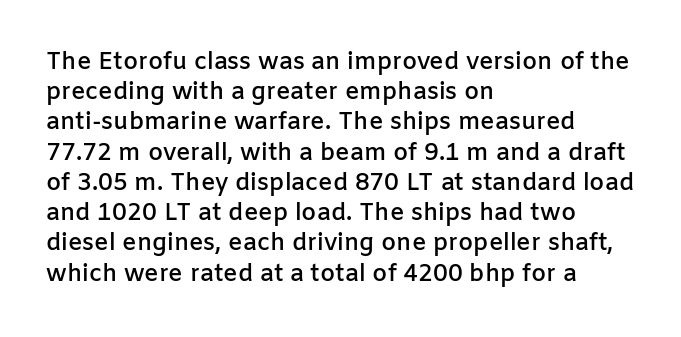
{"italic": "no", "bold": "semi", "underline": "no", "align": "left", "line_spacing": "normal", "line_spacing_ratio": 1.26, "letter_spacing": "normal", "letter_spacing_em": 0.0, "glyph_px": 24}
